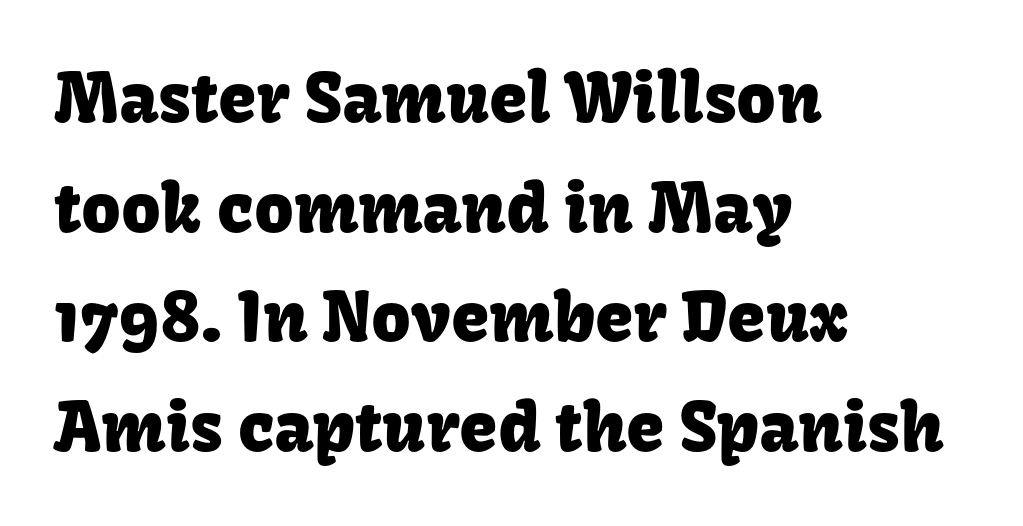
In terms of posture, this sample is upright. You could call the tracking neutral — neither tight nor loose. Letters rest on an invisible, unmarked baseline. The rendering uses a moderate line-height, typical for paragraphs. The face used here is a sans, in the tradition of grotesques and geometrics. Spacing verdict: proportional, widths tailored to each character.
